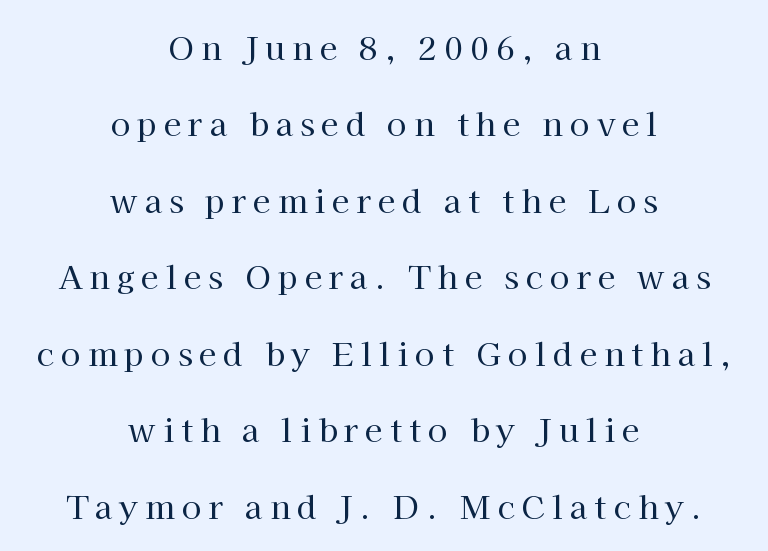
{"serif": "yes", "italic": "no", "bold": "no", "weight": "regular", "width": "normal", "stroke_contrast": "high", "x_height": "medium", "monospaced": "no", "underline": "no", "align": "center", "line_spacing": "loose", "line_spacing_ratio": 2.39, "letter_spacing": "wide", "letter_spacing_em": 0.22, "glyph_px": 32}
